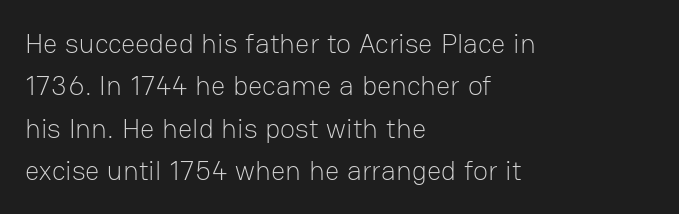
In CSS terms this would be text-align: left. Beneath every word, the page is bare. Between one letter and the next there's only the usual sliver of space. A typesetter would call this proportional, since set widths differ per character. Letterform terminals end flat and unadorned throughout the passage.
